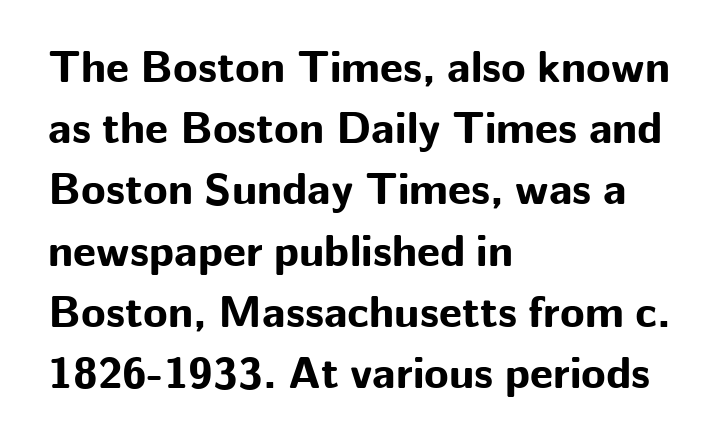
Heft: maximum for text — a bold. Is the block centered? No — it sits flush against the left margin. The designer went with a sans here, leaving each stem footless. Think of a printed novel: that variable character pitch is what you see here.
